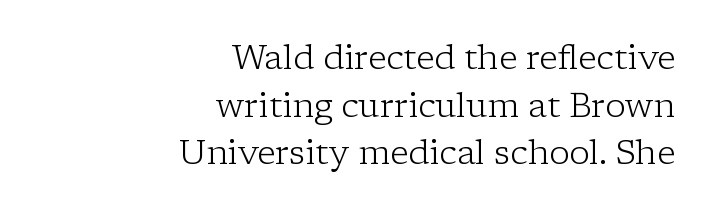
The image shows 34 px light serif type, upright; set right-aligned, normal line spacing (1.4x), normal letter spacing, not underlined; low stroke contrast and a medium x-height.
